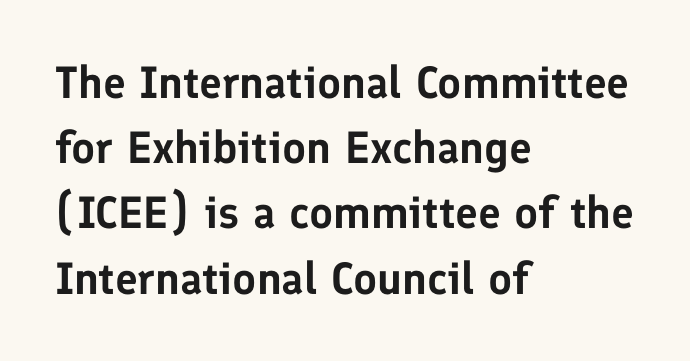
Only glyphs here, with clear space below each row. Tall strokes in this sample are plumb rather than angled. Line spacing here is normal. Is this a fixed-width face? No — the glyphs have proportional, varying widths. No feet cap the strokes, marking this as sans-serif type.
